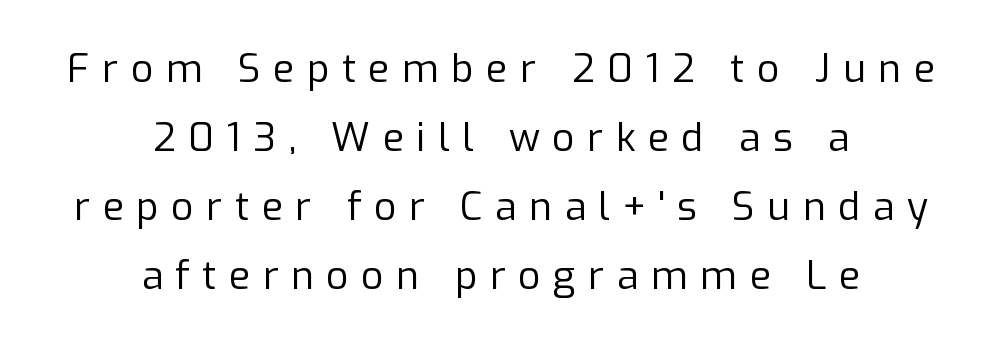
Q: Is the text bold? A: No.
Q: Is the text italic (slanted)? A: No, it is upright.
Q: Is the typeface a serif or a sans-serif typeface? A: Sans-serif.
Q: Is the text underlined? A: No.
Q: How is the paragraph aligned? A: Centered.
Q: Is the spacing between letters normal or unusually wide? A: Unusually wide.
Q: Width (condensed, normal, or wide)? A: Normal.
Q: Stroke contrast? A: Low.
Q: x-height? A: Medium.
Q: Monospaced? A: No.
